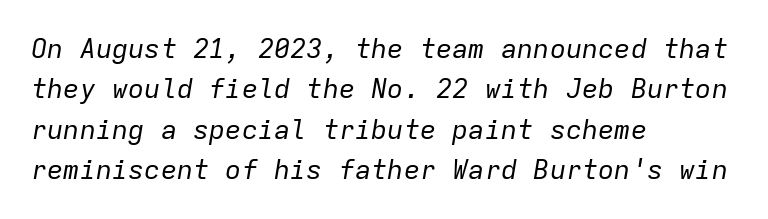
{"italic": "yes", "lean": "right", "slant_degrees": 9, "bold": "no", "underline": "no", "align": "left", "line_spacing": "normal", "line_spacing_ratio": 1.5, "letter_spacing": "normal", "letter_spacing_em": 0.0, "glyph_px": 27}
